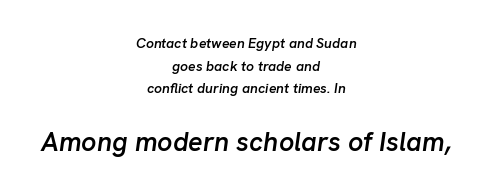
Q: Is the text bold? A: Semi-bold.
Q: Is the text italic (slanted)? A: Yes, it leans right by about 8 degrees.
Q: Is the text underlined? A: No.
Q: How is the paragraph aligned? A: Centered.
Q: Is the spacing between letters normal or unusually wide? A: Normal.
Q: Is the spacing between lines tight, normal or loose? A: Normal.
Q: Which block of text is set in a larger size, the first (top) or the second (bottom)? A: The second (bottom) one.
